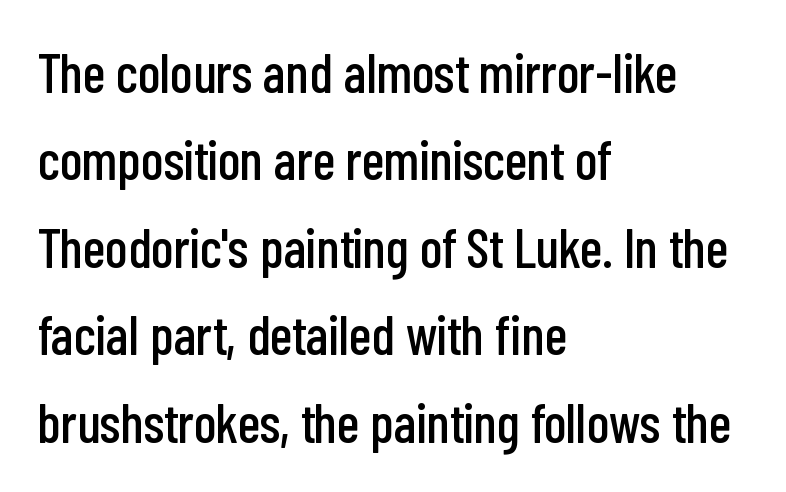
{"serif": "no", "italic": "no", "width": "condensed", "stroke_contrast": "low", "x_height": "medium", "monospaced": "no", "underline": "no", "align": "left", "line_spacing": "normal", "line_spacing_ratio": 1.59, "letter_spacing": "normal", "letter_spacing_em": 0.0, "glyph_px": 55}
